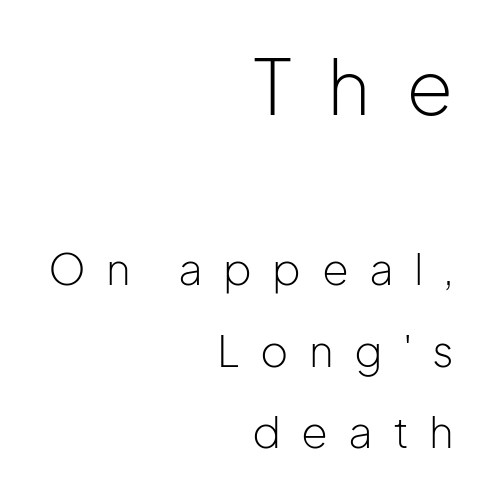
The upper block of text is set noticeably larger than the block beneath it. These glyphs show unthickened strokes, regular width or finer. Proportional: the letters do not fall into vertical columns. What stands out about the letter spacing? Its width — letters are far apart.
